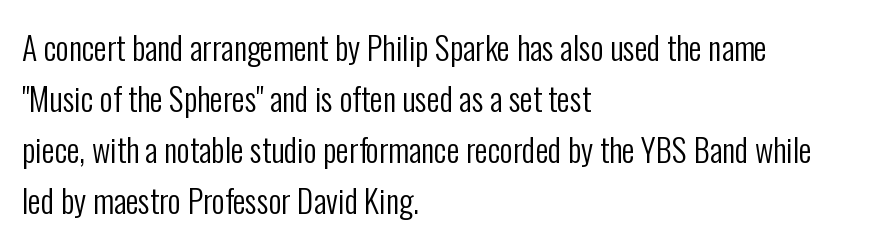
{"serif": "no", "italic": "no", "bold": "no", "weight": "regular", "width": "condensed", "stroke_contrast": "low", "x_height": "medium", "monospaced": "no", "underline": "no", "align": "left", "line_spacing": "normal", "line_spacing_ratio": 1.59, "letter_spacing": "normal", "letter_spacing_em": 0.0, "glyph_px": 32}
